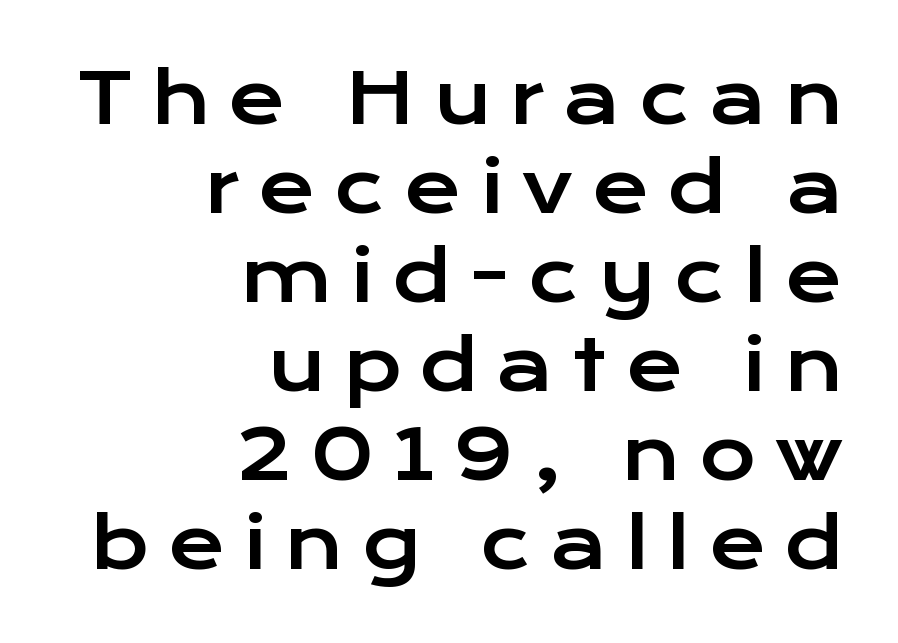
This rendering employs a face without finishing strokes, i.e., a sans-serif. Rows of type keep a routine distance in the vertical direction. Italic? Not at all — the glyphs are vertical. The paragraph shown leans on its right margin. Anything drawn beneath the words? Only blank space. The tracking jumps out immediately: characters are airy and widely separated.
